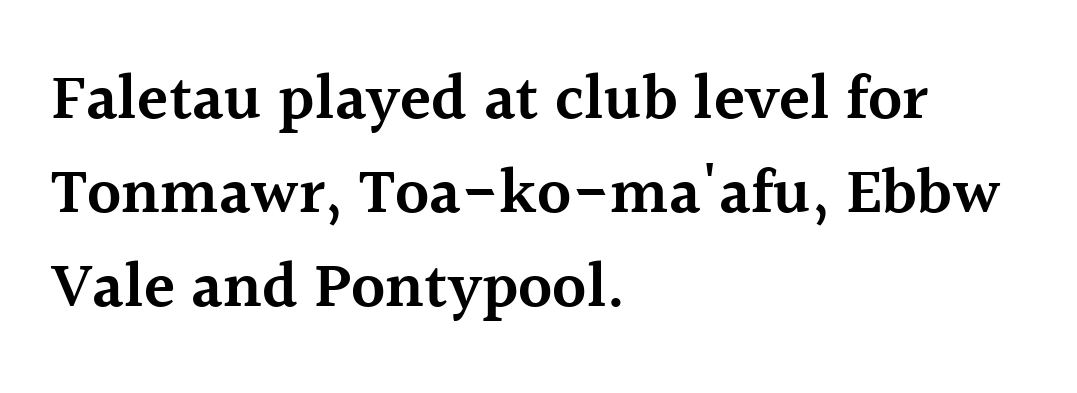
The image shows 64 px semibold serif type, upright; set left-aligned, normal line spacing (1.47x), normal letter spacing, not underlined; a medium x-height.
